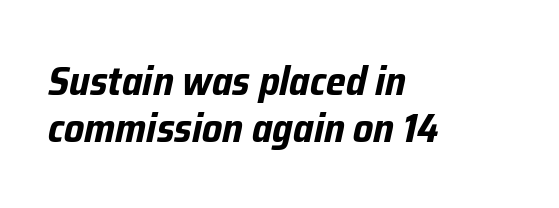
Q: Is the text bold? A: Yes.
Q: Is the text italic (slanted)? A: Yes, it leans right by about 12 degrees.
Q: Is the text underlined? A: No.
Q: How is the paragraph aligned? A: Left-aligned.
Q: Is the spacing between letters normal or unusually wide? A: Normal.
Q: Is the spacing between lines tight, normal or loose? A: Tight.
Q: Width (condensed, normal, or wide)? A: Condensed.
Q: Stroke contrast? A: Low.
Q: x-height? A: Medium.
Q: Monospaced? A: No.
